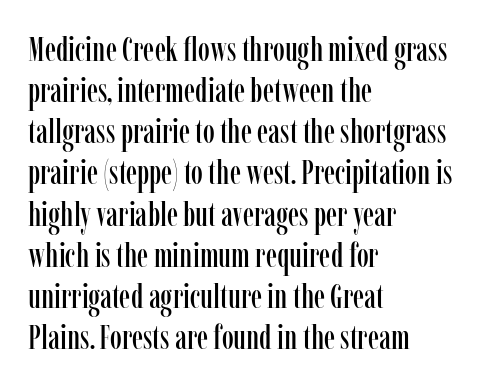
The image shows 34 px condensed serif type, upright; set left-aligned, line spacing 1.21x, normal letter spacing, not underlined; low stroke contrast and a medium x-height.
